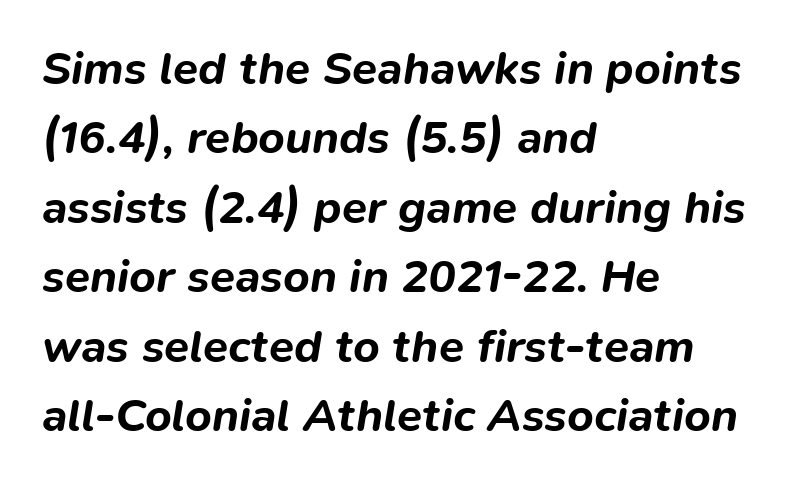
Q: Is the text bold? A: Yes.
Q: Is the text italic (slanted)? A: Yes, it leans right by about 9 degrees.
Q: Is the text underlined? A: No.
Q: How is the paragraph aligned? A: Left-aligned.
Q: Is the spacing between letters normal or unusually wide? A: Normal.
Q: Is the spacing between lines tight, normal or loose? A: Normal.
Q: Width (condensed, normal, or wide)? A: Normal.
Q: Stroke contrast? A: Low.
Q: x-height? A: Medium.
Q: Monospaced? A: No.
